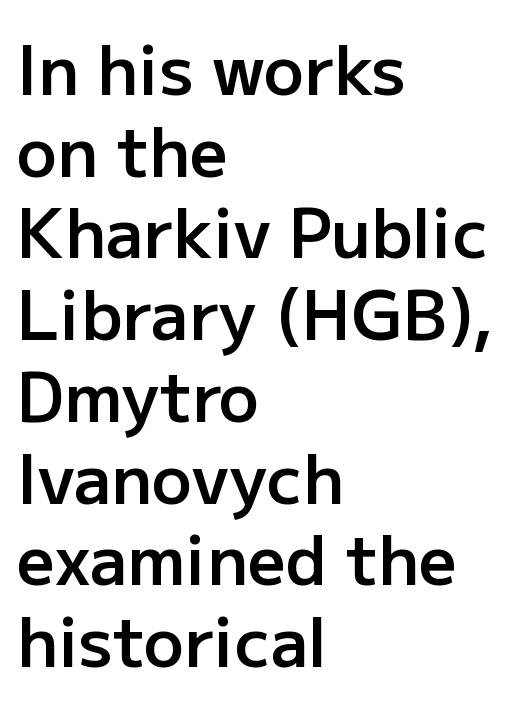
Q: Is the text bold? A: Semi-bold.
Q: Is the text italic (slanted)? A: No, it is upright.
Q: Is the typeface a serif or a sans-serif typeface? A: Sans-serif.
Q: Is the text underlined? A: No.
Q: How is the paragraph aligned? A: Left-aligned.
Q: Is the spacing between letters normal or unusually wide? A: Normal.
Q: Width (condensed, normal, or wide)? A: Normal.
Q: Stroke contrast? A: Low.
Q: x-height? A: Medium.
Q: Monospaced? A: No.
